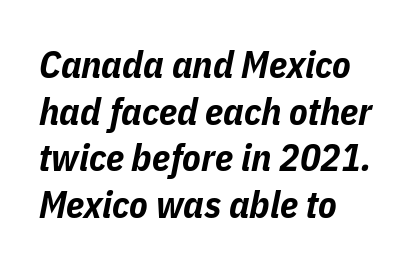
The image shows 38 px bold, condensed type, italic (leaning right); set left-aligned, line spacing 1.23x, normal letter spacing, not underlined; low stroke contrast and a medium x-height.
